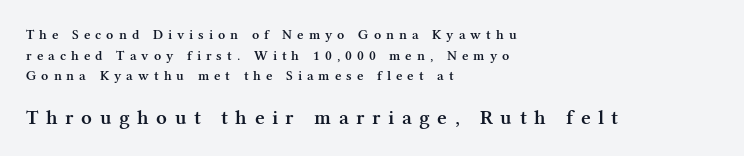
Q: Is the text bold? A: Semi-bold.
Q: Is the text italic (slanted)? A: No, it is upright.
Q: Is the text underlined? A: No.
Q: How is the paragraph aligned? A: Left-aligned.
Q: Is the spacing between letters normal or unusually wide? A: Unusually wide.
Q: Is the spacing between lines tight, normal or loose? A: Normal.
Q: Which block of text is set in a larger size, the first (top) or the second (bottom)? A: The second (bottom) one.
